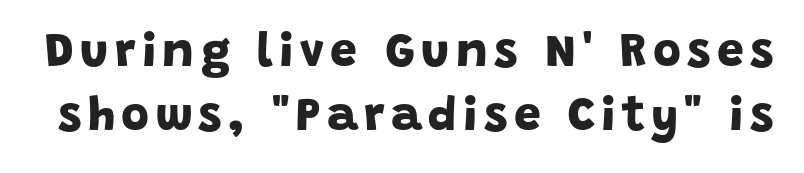
Q: Is the text bold? A: Yes.
Q: Is the typeface a serif or a sans-serif typeface? A: Sans-serif.
Q: Is the text underlined? A: No.
Q: Is the spacing between lines tight, normal or loose? A: Normal.
Q: Width (condensed, normal, or wide)? A: Normal.
Q: Stroke contrast? A: Low.
Q: x-height? A: Large.
Q: Monospaced? A: No.
